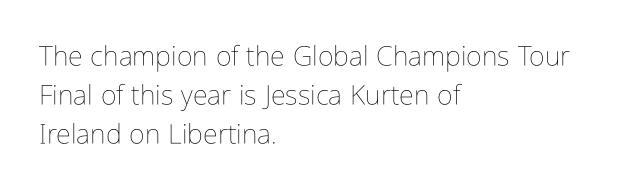
The image shows 27 px text type, upright; set left-aligned, normal line spacing (1.45x), normal letter spacing, not underlined.
